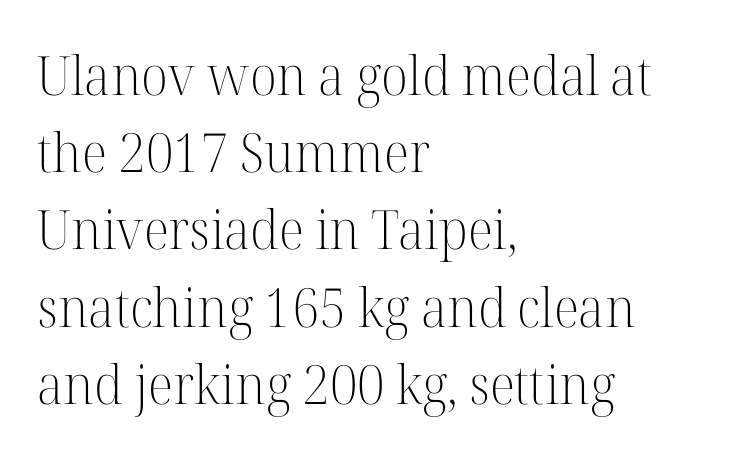
The letters sit at their default tracking, neither squeezed nor spread. No letter is thick-stroked: the sample isn't bold. If you drew a line through each stem, it would be perfectly vertical. Which margin do the lines hug? The left one — the right edge is uneven.
